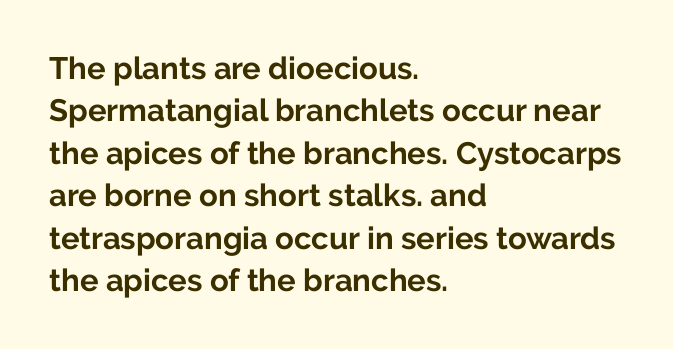
The image shows 31 px bold sans-serif type, upright; set left-aligned, normal line spacing (1.37x), normal letter spacing, not underlined; low stroke contrast and a medium x-height.
